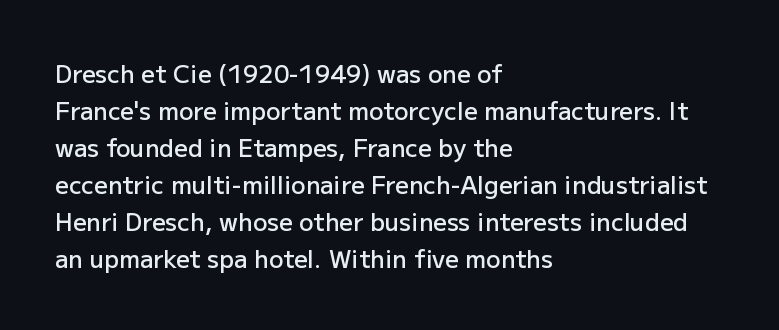
The image shows 24 px text type, upright; set left-aligned, normal line spacing (1.54x), normal letter spacing, not underlined.
